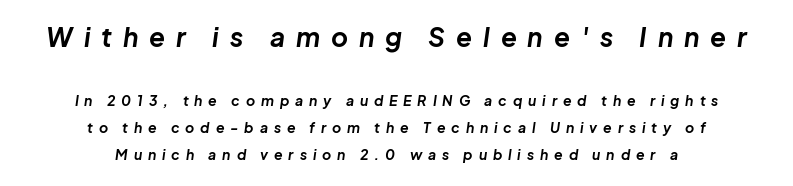
The image shows 26 px bold type, italic (leaning right); set centered, loose line spacing (1.93x), unusually wide letter spacing (+0.42 em), not underlined; the first (top) block is 1.86x larger.
